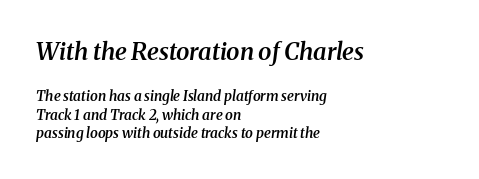
Underlining? Definitely not there. The passage shown leans; its letterforms are oblique. Students, observe: this is what conventionally led text looks like. The first block has been scaled up relative to the second. Notice how the passage keeps a crisp vertical edge on the left only. Heft: intermediate — a semibold.
